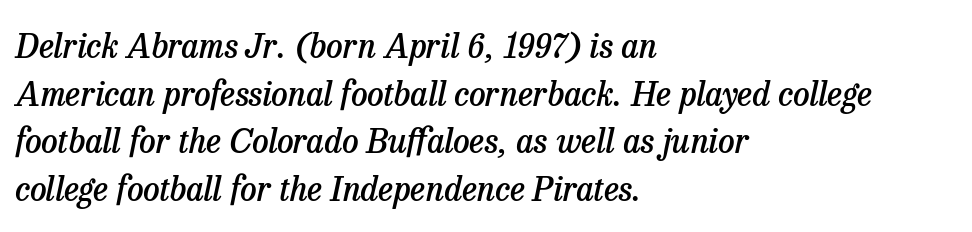
Q: Is the text bold? A: Semi-bold.
Q: Is the text italic (slanted)? A: Yes, it leans right by about 13 degrees.
Q: Is the typeface a serif or a sans-serif typeface? A: Serif.
Q: Is the text underlined? A: No.
Q: How is the paragraph aligned? A: Left-aligned.
Q: Is the spacing between letters normal or unusually wide? A: Normal.
Q: Is the spacing between lines tight, normal or loose? A: Normal.
Q: Width (condensed, normal, or wide)? A: Normal.
Q: Stroke contrast? A: Low.
Q: x-height? A: Medium.
Q: Monospaced? A: No.
